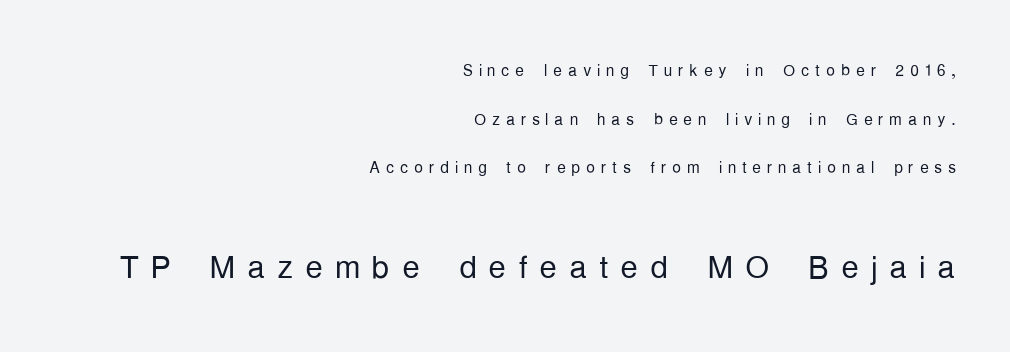
Q: Is the text bold? A: No.
Q: Is the text italic (slanted)? A: No, it is upright.
Q: Is the typeface a serif or a sans-serif typeface? A: Sans-serif.
Q: Is the text underlined? A: No.
Q: How is the paragraph aligned? A: Right-aligned.
Q: Is the spacing between letters normal or unusually wide? A: Unusually wide.
Q: Is the spacing between lines tight, normal or loose? A: Loose.
Q: Which block of text is set in a larger size, the first (top) or the second (bottom)? A: The second (bottom) one.
Q: Width (condensed, normal, or wide)? A: Condensed.
Q: Stroke contrast? A: Low.
Q: x-height? A: Medium.
Q: Monospaced? A: No.
